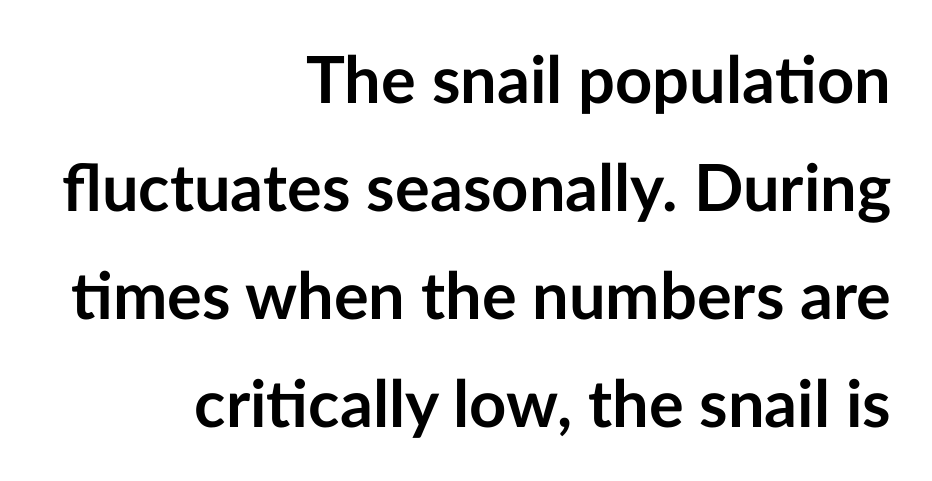
Q: Is the text bold? A: Yes.
Q: Is the text italic (slanted)? A: No, it is upright.
Q: Is the typeface a serif or a sans-serif typeface? A: Sans-serif.
Q: Is the text underlined? A: No.
Q: How is the paragraph aligned? A: Right-aligned.
Q: Is the spacing between letters normal or unusually wide? A: Normal.
Q: Is the spacing between lines tight, normal or loose? A: Normal.
Q: Width (condensed, normal, or wide)? A: Normal.
Q: Stroke contrast? A: Low.
Q: x-height? A: Medium.
Q: Monospaced? A: No.
